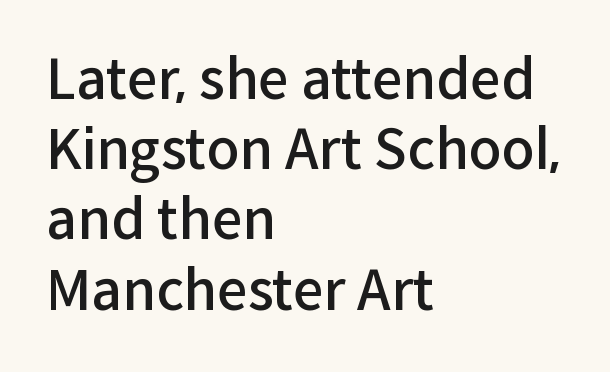
Q: Is the text bold? A: Semi-bold.
Q: Is the text italic (slanted)? A: No, it is upright.
Q: Is the typeface a serif or a sans-serif typeface? A: Sans-serif.
Q: Is the text underlined? A: No.
Q: How is the paragraph aligned? A: Left-aligned.
Q: Is the spacing between letters normal or unusually wide? A: Normal.
Q: Is the spacing between lines tight, normal or loose? A: Normal.
Q: Width (condensed, normal, or wide)? A: Normal.
Q: Stroke contrast? A: Low.
Q: x-height? A: Medium.
Q: Monospaced? A: No.
